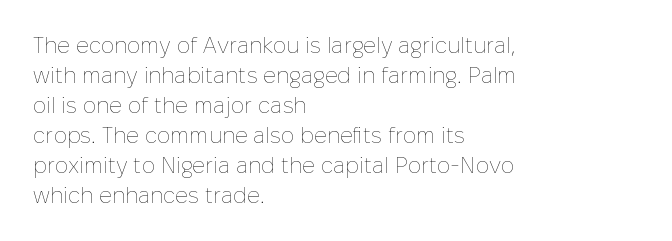
Reading down the column, the eye jumps a familiar distance to each next line. Left-aligned paragraph, ragged on the right. Check under the words: just untouched page. Nope, not italic — everything's standing straight.
